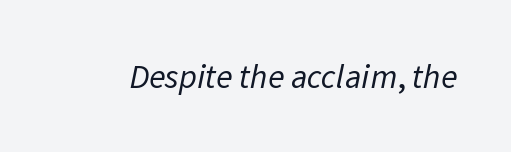
{"serif": "no", "bold": "no", "weight": "regular", "width": "normal", "stroke_contrast": "low", "x_height": "medium", "monospaced": "no", "underline": "no", "letter_spacing": "normal", "letter_spacing_em": 0.0, "glyph_px": 34}
